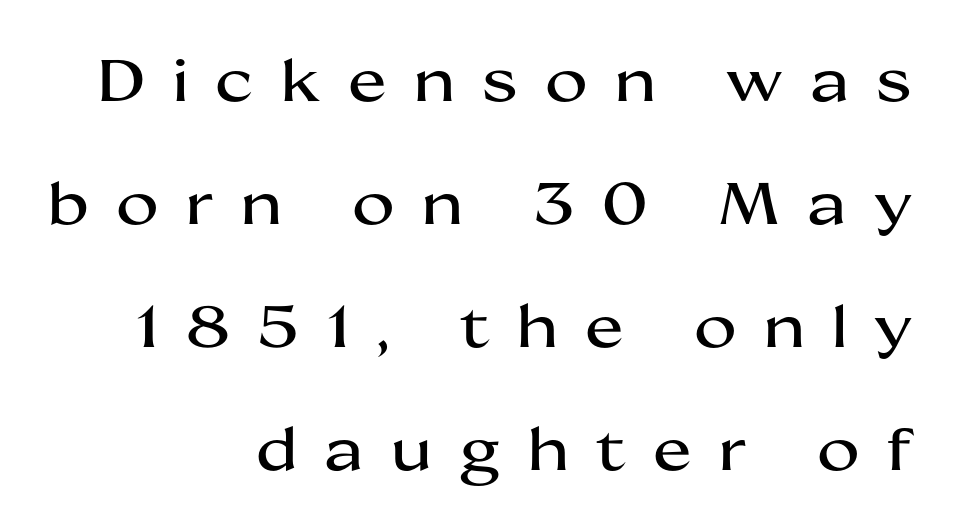
{"italic": "no", "width": "wide", "stroke_contrast": "medium", "x_height": "medium", "monospaced": "no", "underline": "no", "align": "right", "line_spacing": "loose", "line_spacing_ratio": 2.12, "letter_spacing": "wide", "letter_spacing_em": 0.47, "glyph_px": 58}
